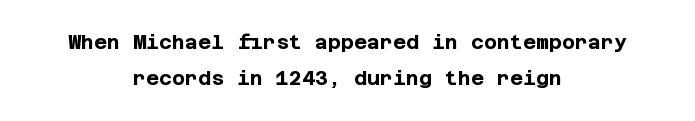
The image shows 20 px bold type, upright; set centered, line spacing 1.82x, normal letter spacing, not underlined.
